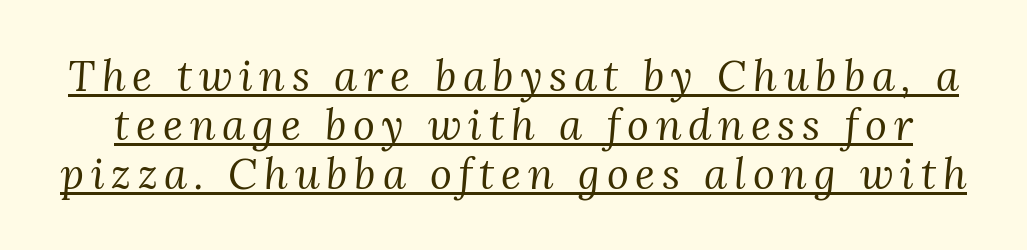
Stems here are at most as thick as an everyday book face. The designer went with a serif here, giving each stem small feet. The typesetter has applied underlining to the passage shown. The face used here is proportionally spaced, like ordinary book or web type. In terms of posture, this sample is oblique.
